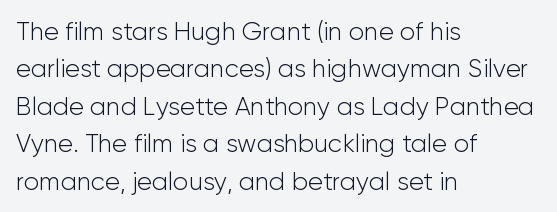
Q: Is the text bold? A: No.
Q: Is the text italic (slanted)? A: No, it is upright.
Q: Is the text underlined? A: No.
Q: How is the paragraph aligned? A: Left-aligned.
Q: Is the spacing between letters normal or unusually wide? A: Normal.
Q: Is the spacing between lines tight, normal or loose? A: Normal.
